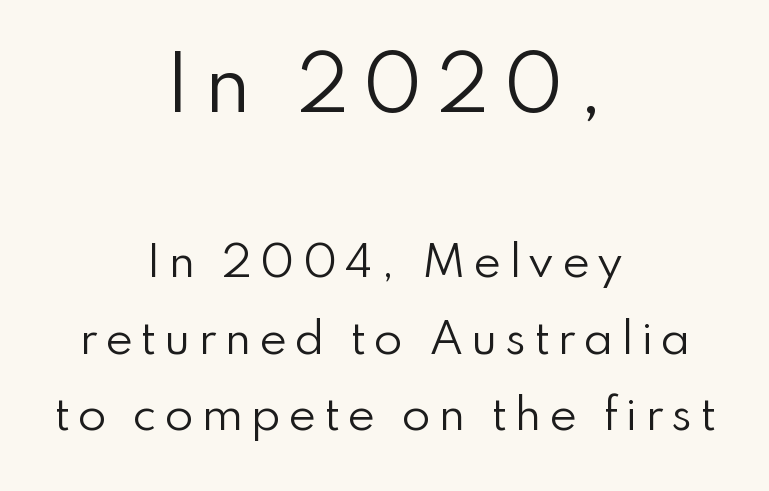
{"serif": "no", "italic": "no", "bold": "no", "weight": "regular", "width": "normal", "stroke_contrast": "low", "x_height": "small", "monospaced": "no", "underline": "no", "align": "center", "line_spacing_ratio": 1.82, "larger_block": "first", "size_ratio": 1.74, "glyph_px": 73}
